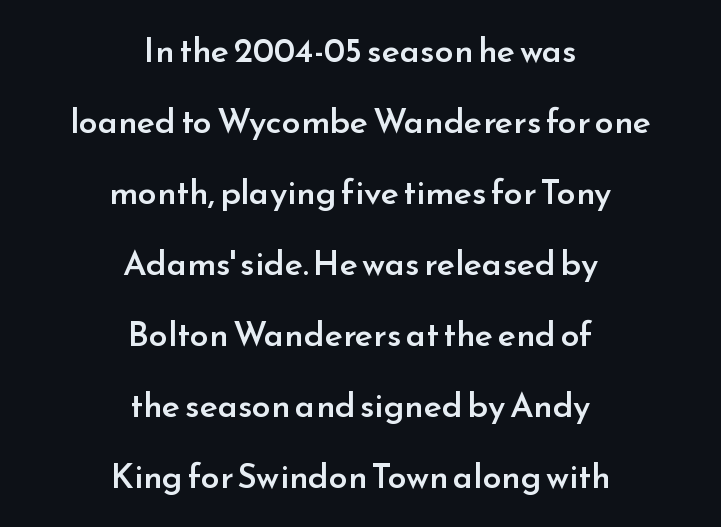
The image shows 34 px semibold sans-serif type, upright; set centered, loose line spacing (2.09x), normal letter spacing, not underlined; low stroke contrast and a small x-height.
